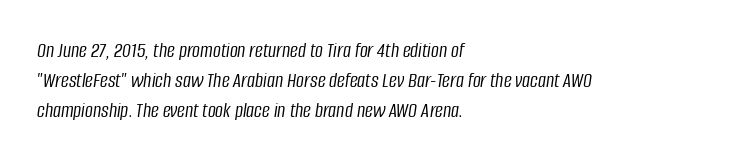
The image shows 22 px text type, italic (leaning right); set left-aligned, normal line spacing (1.37x), normal letter spacing, not underlined.
